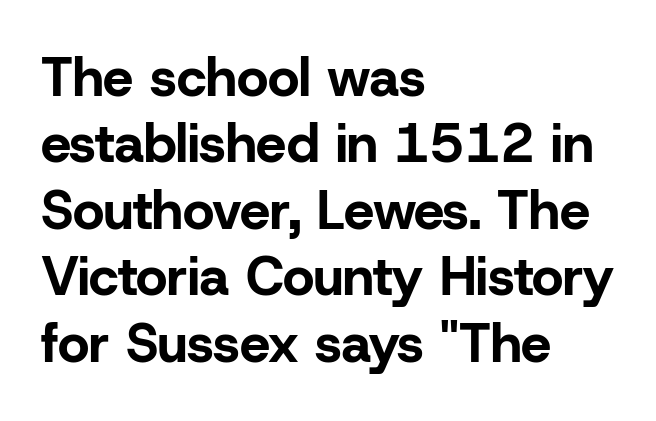
{"serif": "no", "italic": "no", "bold": "yes", "weight": "bold", "width": "normal", "stroke_contrast": "low", "x_height": "medium", "monospaced": "no", "underline": "no", "align": "left", "line_spacing_ratio": 1.23, "letter_spacing": "normal", "letter_spacing_em": 0.0, "glyph_px": 54}
